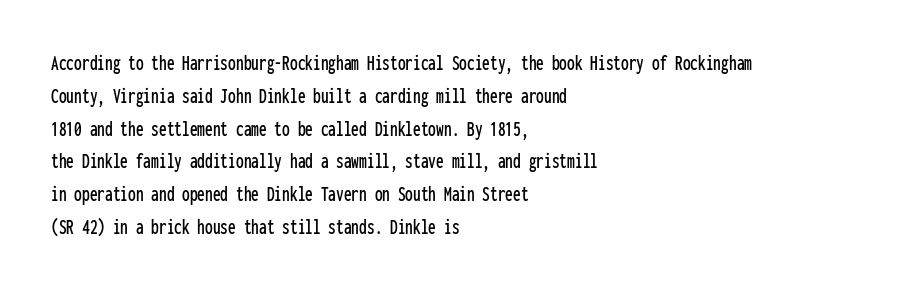
Q: Is the text italic (slanted)? A: No, it is upright.
Q: Is the text underlined? A: No.
Q: How is the paragraph aligned? A: Left-aligned.
Q: Is the spacing between letters normal or unusually wide? A: Normal.
Q: Is the spacing between lines tight, normal or loose? A: Normal.
